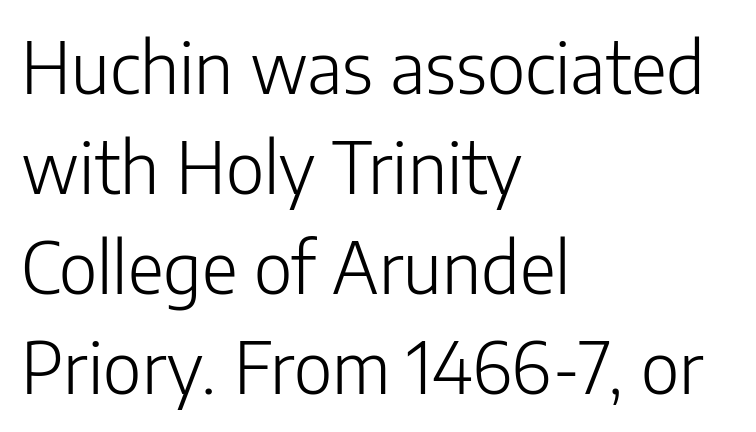
This rendering employs a face without finishing strokes, i.e., a sans-serif. Is the stroke heavy? The answer is a plain regular-or-lighter. This rendering leaves character spacing at its baseline value. These lines are rendered in a variable-pitch font.
